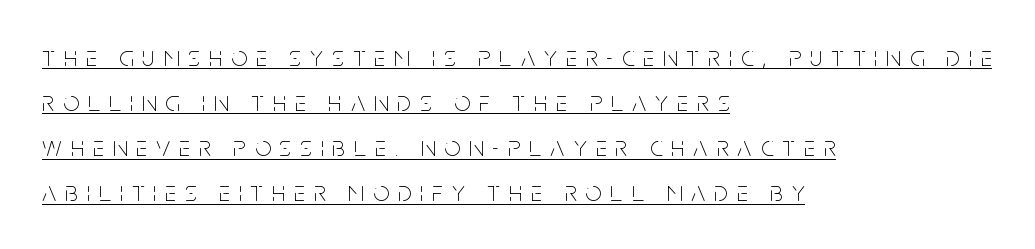
{"serif": "no", "italic": "no", "bold": "no", "weight": "thin", "width": "condensed", "stroke_contrast": "low", "x_height": "large", "monospaced": "no", "underline": "yes", "align": "left", "line_spacing": "normal", "line_spacing_ratio": 1.61, "letter_spacing": "wide", "letter_spacing_em": 0.32, "glyph_px": 28}
